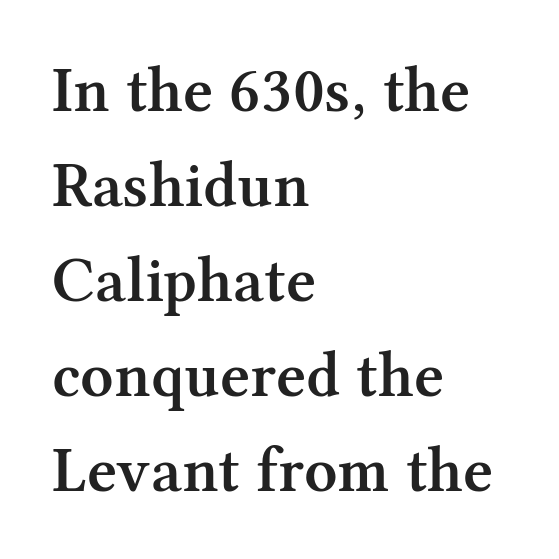
{"serif": "yes", "italic": "no", "bold": "semi", "weight": "semibold", "width": "normal", "stroke_contrast": "medium", "x_height": "medium", "monospaced": "no", "underline": "no", "align": "left", "line_spacing": "normal", "line_spacing_ratio": 1.46, "letter_spacing": "normal", "letter_spacing_em": 0.0, "glyph_px": 65}
